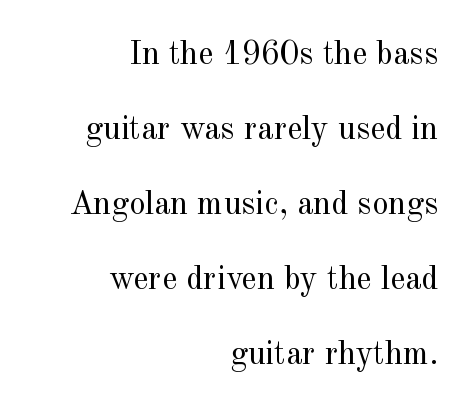
Q: Is the text bold? A: No.
Q: Is the text italic (slanted)? A: No, it is upright.
Q: Is the typeface a serif or a sans-serif typeface? A: Serif.
Q: Is the text underlined? A: No.
Q: How is the paragraph aligned? A: Right-aligned.
Q: Is the spacing between letters normal or unusually wide? A: Normal.
Q: Is the spacing between lines tight, normal or loose? A: Loose.
Q: Width (condensed, normal, or wide)? A: Normal.
Q: x-height? A: Small.
Q: Monospaced? A: No.
